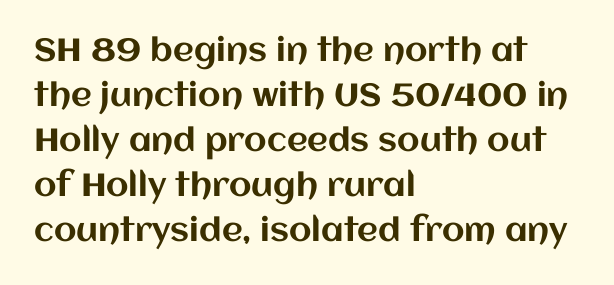
Each word holds together tightly as a unit, with standard inter-letter gaps. Regular leading. Note the varied advance widths — an 'i' is clearly narrower than an 'm'. Italic: no, the glyphs are upright roman.
